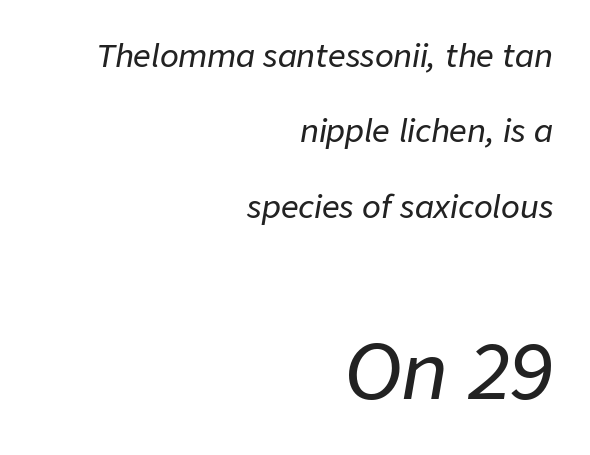
If you drew a line through each stem, it would be angled. The rendering keeps characters at their native spacing. The face used here is proportionally spaced, like ordinary book or web type. The specimen omits any rule beneath the text block's lines. Whoever set this made the second block the dominant, larger element.
